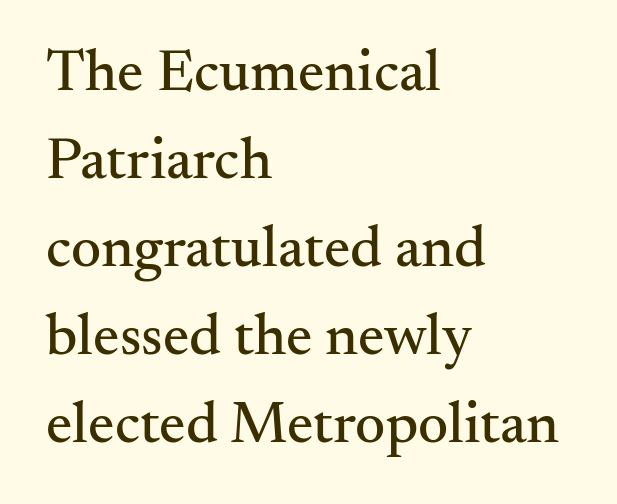
Glance below the letters and you will spot only blank space. Is the letter spacing exaggerated? No — it looks like the ordinary default. A classic flush-left, rag-right setting is used for this passage. This sample uses an upright cut, with every glyph sitting square on the baseline. Reading down the column, the eye jumps a familiar distance to each next line.
